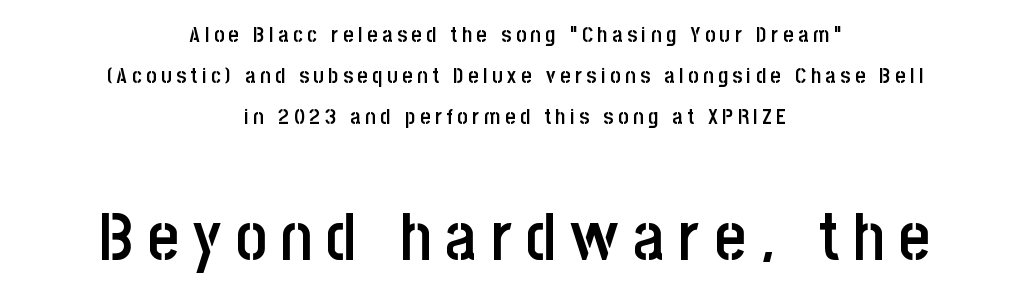
Does extra space separate the letters? Yes, quite a lot of it. These lines stack symmetrically, like a column narrowing and widening about its center. The foot of each line stays bare and open. This sample has the flowing, uneven cadence of proportional lettering. Of the two passages, the one underneath uses the larger point size.
